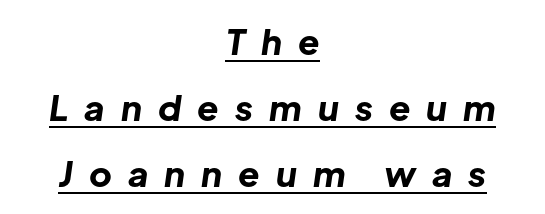
Q: Is the text bold? A: Yes.
Q: Is the text italic (slanted)? A: Yes, it leans right by about 8 degrees.
Q: Is the text underlined? A: Yes.
Q: How is the paragraph aligned? A: Centered.
Q: Is the spacing between letters normal or unusually wide? A: Unusually wide.
Q: Width (condensed, normal, or wide)? A: Normal.
Q: Stroke contrast? A: Low.
Q: x-height? A: Medium.
Q: Monospaced? A: No.
